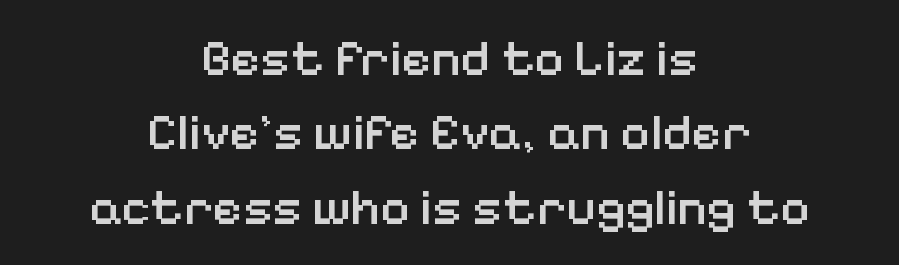
The image shows 51 px semibold sans-serif type, upright; set centered, normal line spacing (1.46x), normal letter spacing, not underlined; low stroke contrast and a medium x-height.
